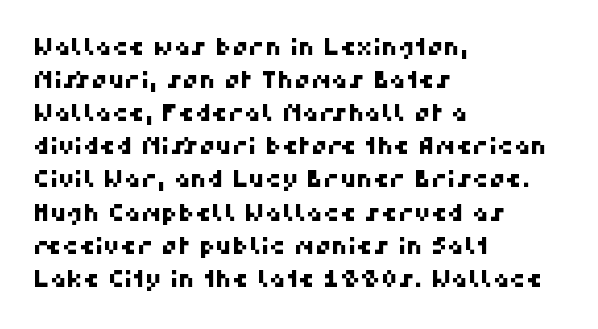
The image shows 23 px text type; set left-aligned, normal line spacing (1.44x), normal letter spacing, not underlined.
